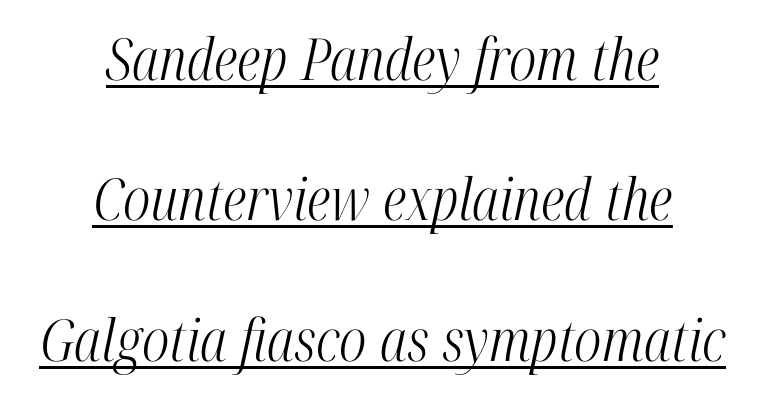
Spacing verdict: proportional, widths tailored to each character. Loosely led — the rows are spread out. The string is rendered with underlining switched on. If you folded the block vertically in half, each line would mirror itself in length. The cut favours lightness, reaching ordinary text weight at its darkest. Glyph-to-glyph distance matches everyday printed text.
